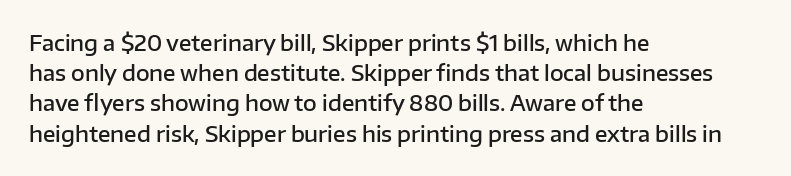
The image shows 21 px text type, upright; set left-aligned, normal line spacing (1.44x), normal letter spacing, not underlined.
